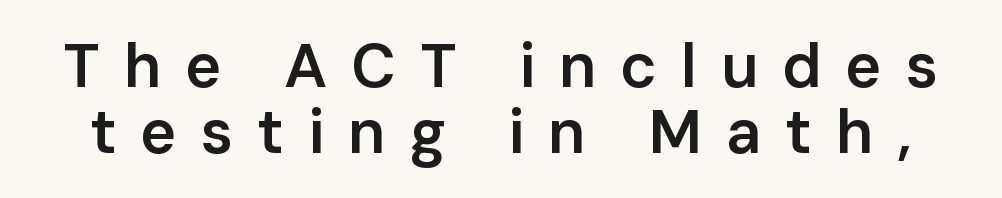
How heavy is the stroke? Medium-heavy — a semibold, shy of bold. This is the regular roman posture of the typeface. Each letter keeps its own natural width here, so spacing adapts to shape. How are the letters spaced? Widely, with obvious added tracking. The designer dialed line spacing down below the default.
